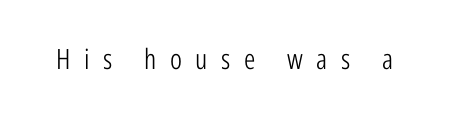
Q: Is the text bold? A: No.
Q: Is the text italic (slanted)? A: No, it is upright.
Q: Is the typeface a serif or a sans-serif typeface? A: Sans-serif.
Q: Is the text underlined? A: No.
Q: Is the spacing between letters normal or unusually wide? A: Unusually wide.
Q: Width (condensed, normal, or wide)? A: Condensed.
Q: Stroke contrast? A: Low.
Q: x-height? A: Medium.
Q: Monospaced? A: No.
